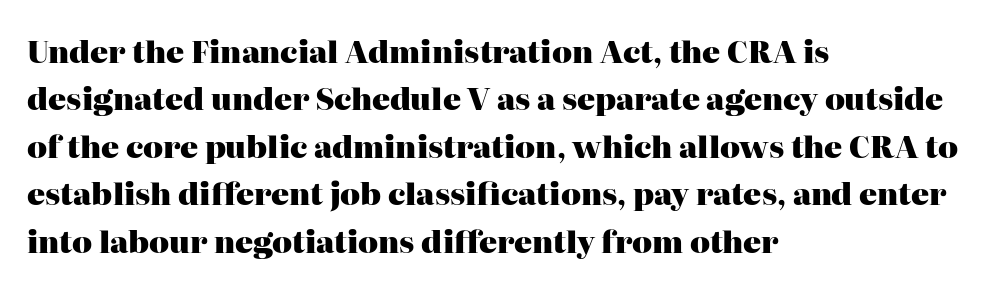
Q: Is the text bold? A: Yes.
Q: Is the text italic (slanted)? A: No, it is upright.
Q: Is the typeface a serif or a sans-serif typeface? A: Serif.
Q: Is the text underlined? A: No.
Q: How is the paragraph aligned? A: Left-aligned.
Q: Is the spacing between letters normal or unusually wide? A: Normal.
Q: Is the spacing between lines tight, normal or loose? A: Normal.
Q: Width (condensed, normal, or wide)? A: Normal.
Q: Stroke contrast? A: High.
Q: x-height? A: Medium.
Q: Monospaced? A: No.
